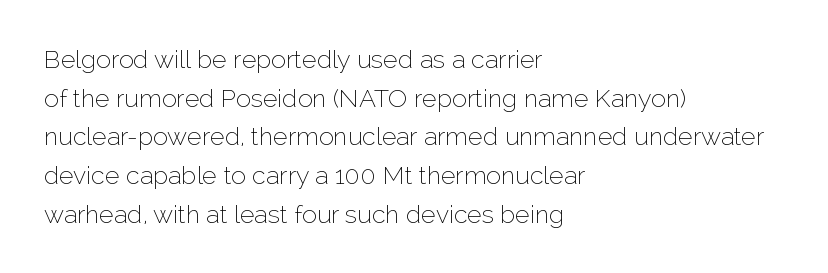
The image shows 25 px text type, upright; set left-aligned, normal line spacing (1.55x), normal letter spacing, not underlined.
